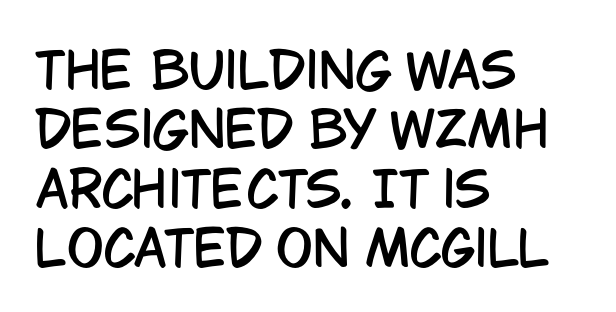
Q: Is the text italic (slanted)? A: No, it is upright.
Q: Is the typeface a serif or a sans-serif typeface? A: Sans-serif.
Q: Is the text underlined? A: No.
Q: How is the paragraph aligned? A: Left-aligned.
Q: Is the spacing between letters normal or unusually wide? A: Normal.
Q: Width (condensed, normal, or wide)? A: Condensed.
Q: Stroke contrast? A: Low.
Q: x-height? A: Large.
Q: Monospaced? A: No.
